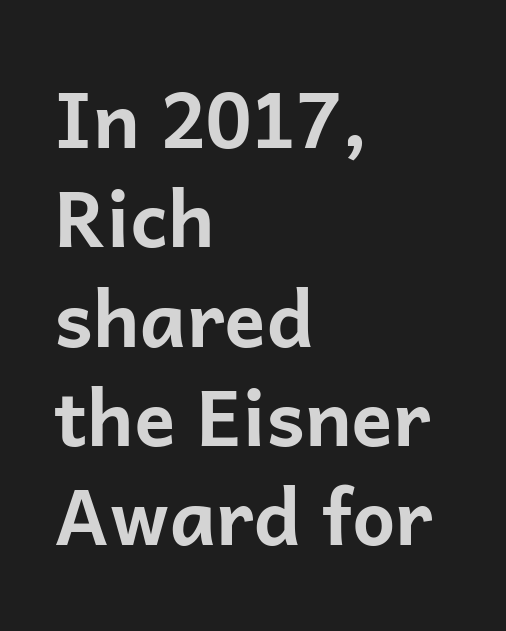
Q: Is the text bold? A: Yes.
Q: Is the text italic (slanted)? A: No, it is upright.
Q: Is the typeface a serif or a sans-serif typeface? A: Sans-serif.
Q: Is the text underlined? A: No.
Q: How is the paragraph aligned? A: Left-aligned.
Q: Is the spacing between letters normal or unusually wide? A: Normal.
Q: Is the spacing between lines tight, normal or loose? A: Normal.
Q: Width (condensed, normal, or wide)? A: Normal.
Q: Stroke contrast? A: Low.
Q: x-height? A: Medium.
Q: Monospaced? A: No.
